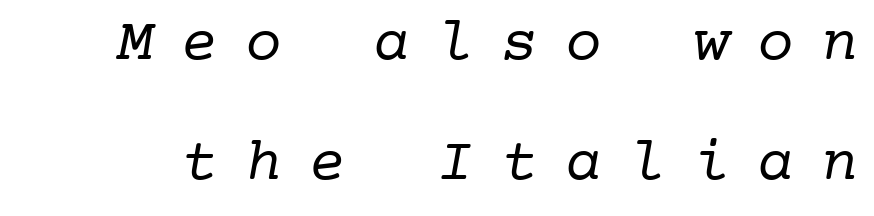
Stems here are at most as thick as an everyday book face. Unlike a clean sans, this face finishes its strokes with serifs. The lines are spread far apart with generous leading. Each letter, wide or thin by design, is forced into the same width here. Students, note that the glyphs here are deliberately spaced far apart. Bare-footed words on every line.
